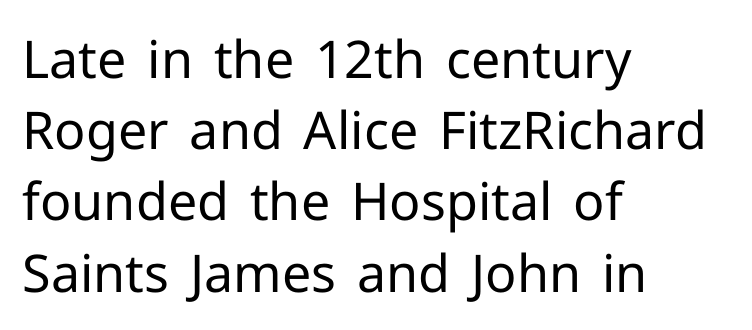
The image shows 52 px regular-weight sans-serif type, upright; set left-aligned, normal line spacing (1.37x), normal letter spacing, not underlined; low stroke contrast and a medium x-height.
